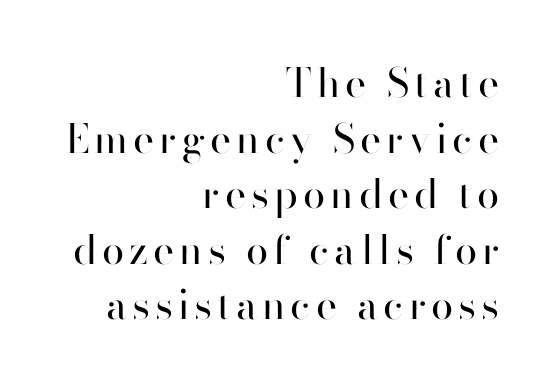
Q: Is the text bold? A: No.
Q: Is the text italic (slanted)? A: No, it is upright.
Q: Is the typeface a serif or a sans-serif typeface? A: Sans-serif.
Q: Is the text underlined? A: No.
Q: How is the paragraph aligned? A: Right-aligned.
Q: Is the spacing between lines tight, normal or loose? A: Normal.
Q: Width (condensed, normal, or wide)? A: Normal.
Q: Stroke contrast? A: High.
Q: x-height? A: Small.
Q: Monospaced? A: No.
